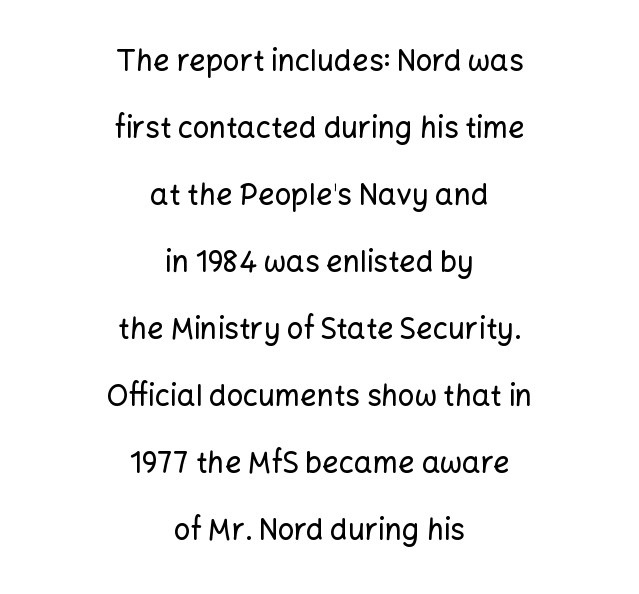
Q: Is the text italic (slanted)? A: No, it is upright.
Q: Is the typeface a serif or a sans-serif typeface? A: Sans-serif.
Q: Is the text underlined? A: No.
Q: How is the paragraph aligned? A: Centered.
Q: Is the spacing between letters normal or unusually wide? A: Normal.
Q: Is the spacing between lines tight, normal or loose? A: Loose.
Q: Width (condensed, normal, or wide)? A: Normal.
Q: Stroke contrast? A: Low.
Q: x-height? A: Medium.
Q: Monospaced? A: No.
